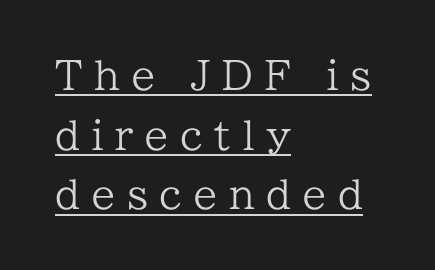
Q: Is the text bold? A: No.
Q: Is the text italic (slanted)? A: No, it is upright.
Q: Is the typeface a serif or a sans-serif typeface? A: Serif.
Q: Is the text underlined? A: Yes.
Q: How is the paragraph aligned? A: Left-aligned.
Q: Is the spacing between letters normal or unusually wide? A: Unusually wide.
Q: Is the spacing between lines tight, normal or loose? A: Normal.
Q: Width (condensed, normal, or wide)? A: Normal.
Q: Stroke contrast? A: Low.
Q: x-height? A: Medium.
Q: Monospaced? A: No.
